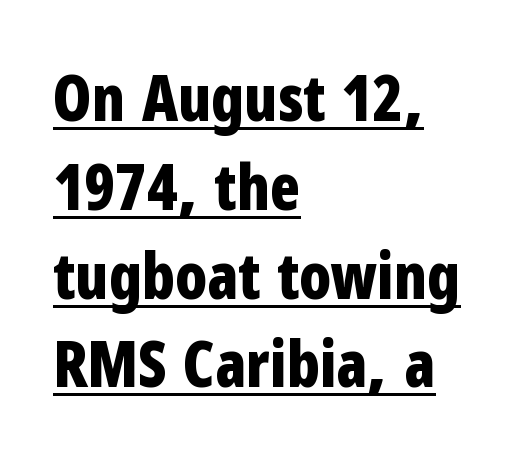
The image shows 63 px bold, condensed sans-serif type, upright; set left-aligned, normal line spacing (1.41x), normal letter spacing, underlined; low stroke contrast and a medium x-height.
